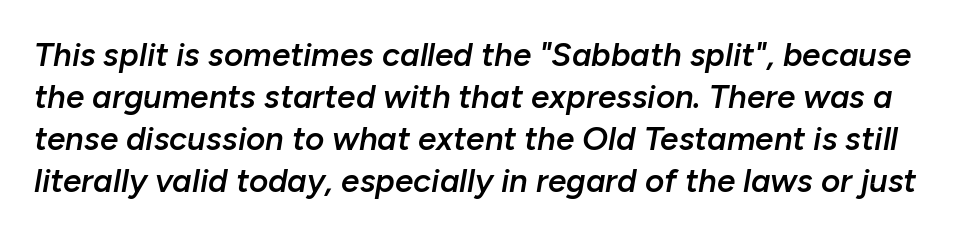
Q: Is the text bold? A: Semi-bold.
Q: Is the text italic (slanted)? A: Yes, it leans right by about 10 degrees.
Q: Is the text underlined? A: No.
Q: Is the spacing between letters normal or unusually wide? A: Normal.
Q: Is the spacing between lines tight, normal or loose? A: Normal.
Q: Width (condensed, normal, or wide)? A: Normal.
Q: Stroke contrast? A: Low.
Q: x-height? A: Medium.
Q: Monospaced? A: No.
